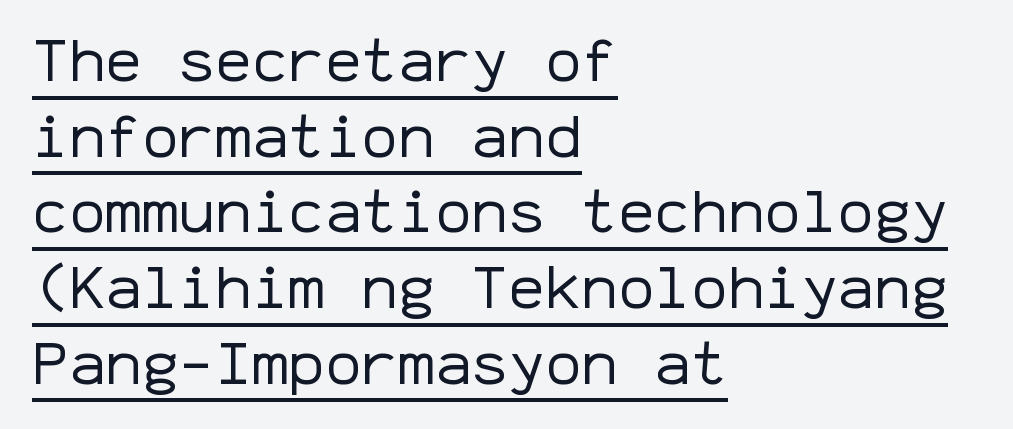
Q: Is the text bold? A: No.
Q: Is the text italic (slanted)? A: No, it is upright.
Q: Is the typeface a serif or a sans-serif typeface? A: Sans-serif.
Q: Is the text underlined? A: Yes.
Q: How is the paragraph aligned? A: Left-aligned.
Q: Is the spacing between letters normal or unusually wide? A: Normal.
Q: Width (condensed, normal, or wide)? A: Normal.
Q: Stroke contrast? A: Low.
Q: x-height? A: Medium.
Q: Monospaced? A: Yes.
